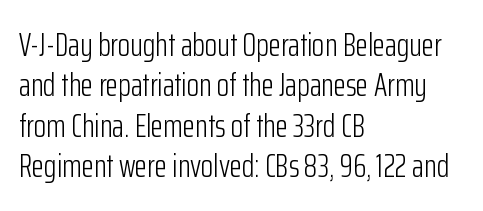
Alignment: flush left. Check the space under the baseline: it is left empty. Evenly set lines give the paragraph a standard silhouette. Look at the tracking — it's just the regular setting, nothing added.
